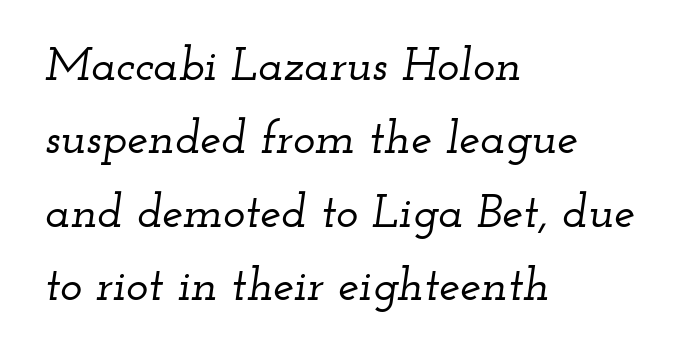
The image shows 47 px wide serif type, italic (leaning right); set left-aligned, normal line spacing (1.56x), normal letter spacing, not underlined; low stroke contrast and a small x-height.
